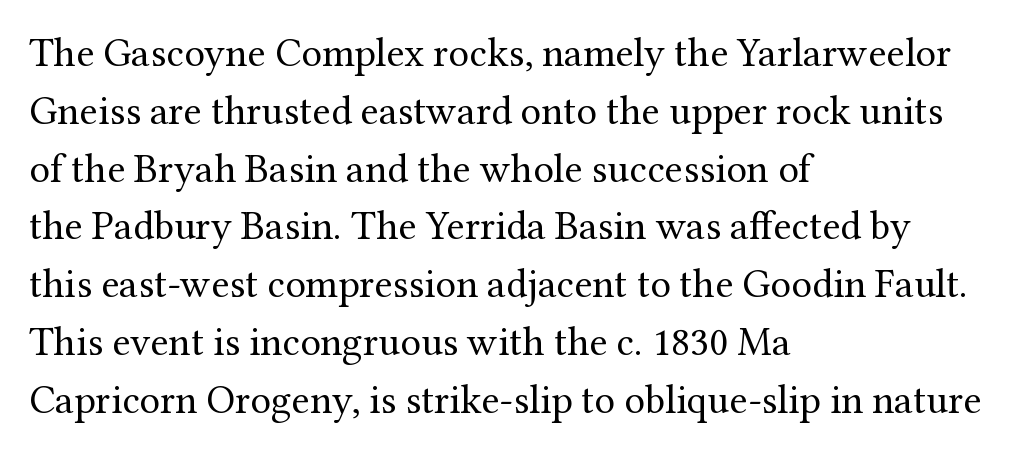
The font's upright variant was chosen for this text. The designer left line spacing at the default. The typeface chosen for these lines features serifs. Weight: regular or lighter.
